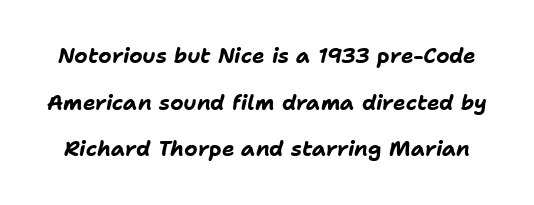
{"italic": "yes", "lean": "right", "slant_degrees": 11, "bold": "yes", "underline": "no", "line_spacing": "loose", "line_spacing_ratio": 2.22, "letter_spacing": "normal", "letter_spacing_em": 0.0, "glyph_px": 21}
